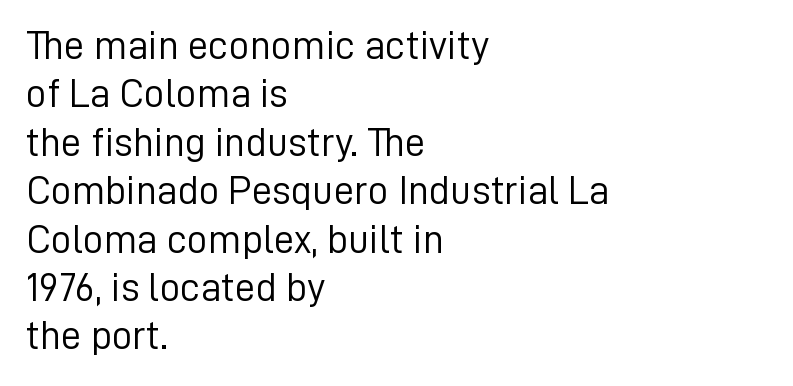
How are the letters spaced? Ordinarily, with no added tracking. Does the type have serifs? No, each stem ends abruptly. A clean baseline with only descenders dipping below it. The compositor pushed each line to the left boundary. Ascenders rise straight up at ninety degrees. The passage shown is typed in a proportional face where columns would drift.
